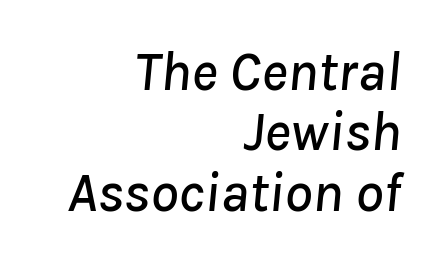
The image shows 56 px text type, italic (leaning right); set right-aligned, tight line spacing (1.08x), normal letter spacing, not underlined; low stroke contrast and a medium x-height.
